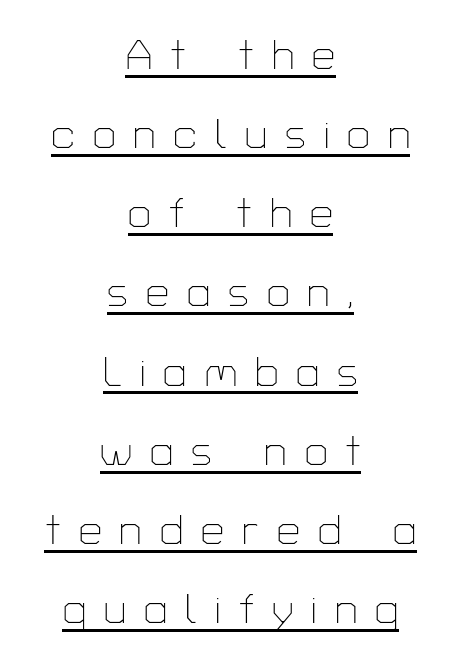
The image shows 41 px thin sans-serif type, upright; set centered, loose line spacing (1.93x), unusually wide letter spacing (+0.44 em), underlined; low stroke contrast and a medium x-height.
